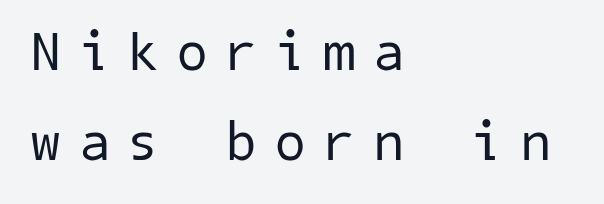
In terms of letterform style, serifs are entirely absent. The face used here is rendered with a markedly widened letterfit. Descenders are the only things crossing below the line. This sample is left-justified, so line endings fall wherever the words run out. Notice how descenders clear the ascenders below comfortably — that's standard leading. A light-to-regular cut is what we see here.
